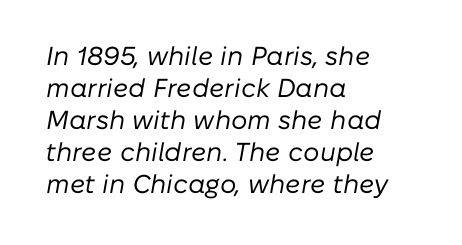
The image shows 26 px text type, italic (leaning right); set left-aligned, line spacing 1.23x, normal letter spacing, not underlined.
